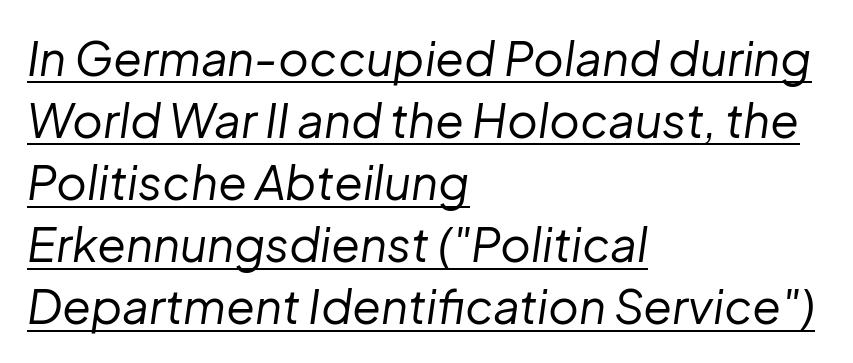
The passage shown leans; its letterforms are oblique. Is there much room between lines? A standard amount, neither cramped nor airy. Think of a printed novel: that variable character pitch is what you see here. This sample uses plain, unmodified letter spacing. Alignment: flush left. The typesetter has applied underlining to the passage shown.
